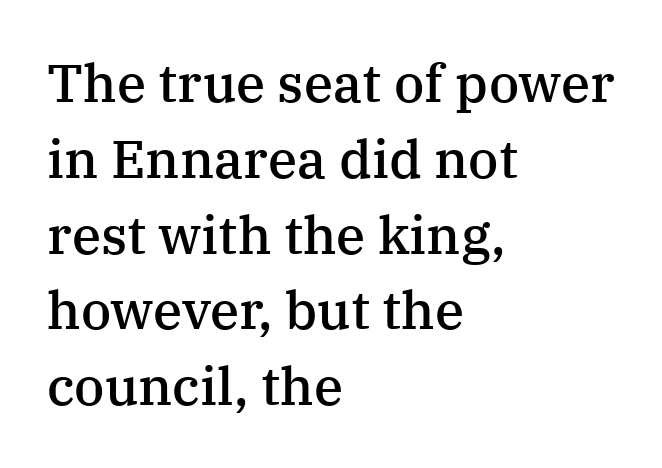
Plain, unruled lines of type. A typesetter would call this proportional, since set widths differ per character. Its strokes are somewhat broadened, the hallmark of semibold type. The rendering uses a moderate line-height, typical for paragraphs.
